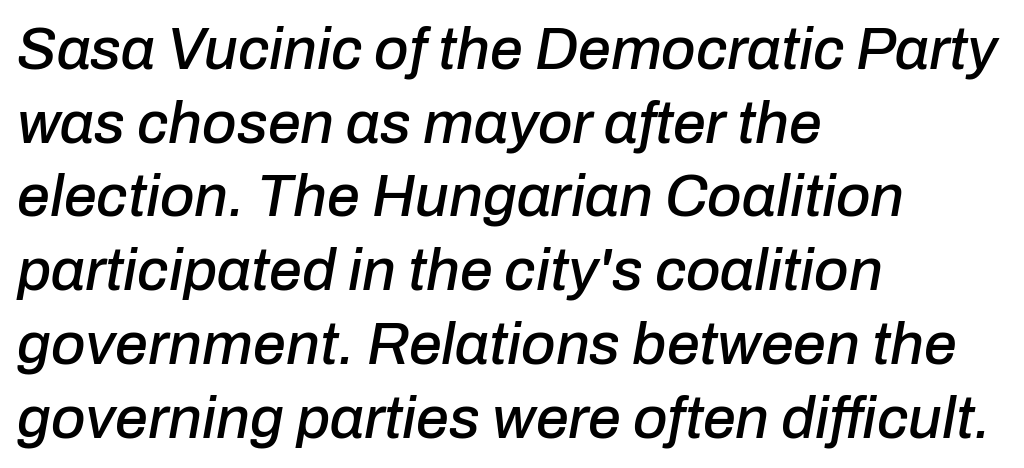
Q: Is the text italic (slanted)? A: Yes, it leans right by about 10 degrees.
Q: Is the text underlined? A: No.
Q: How is the paragraph aligned? A: Left-aligned.
Q: Is the spacing between letters normal or unusually wide? A: Normal.
Q: Is the spacing between lines tight, normal or loose? A: Normal.
Q: Width (condensed, normal, or wide)? A: Normal.
Q: Stroke contrast? A: Low.
Q: x-height? A: Medium.
Q: Monospaced? A: No.
